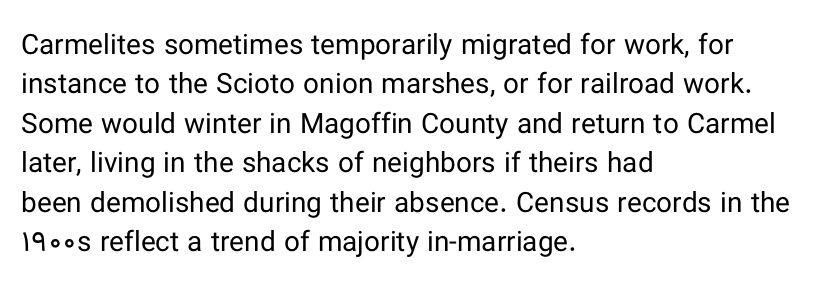
Q: Is the text bold? A: No.
Q: Is the text italic (slanted)? A: No, it is upright.
Q: Is the typeface a serif or a sans-serif typeface? A: Sans-serif.
Q: Is the text underlined? A: No.
Q: How is the paragraph aligned? A: Left-aligned.
Q: Is the spacing between letters normal or unusually wide? A: Normal.
Q: Is the spacing between lines tight, normal or loose? A: Normal.
Q: Width (condensed, normal, or wide)? A: Normal.
Q: Stroke contrast? A: Low.
Q: x-height? A: Medium.
Q: Monospaced? A: No.
